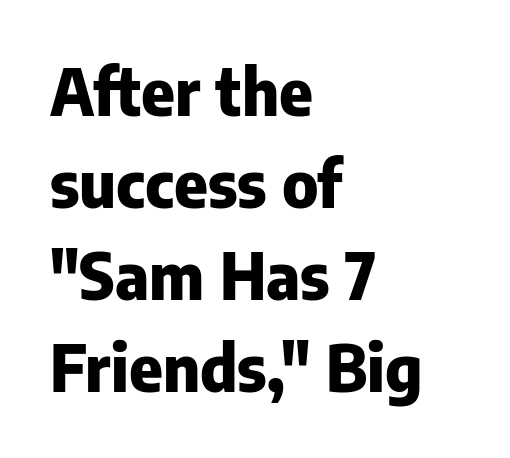
The image shows 64 px heavy sans-serif type, upright; set left-aligned, normal line spacing (1.44x), normal letter spacing, not underlined; low stroke contrast and a medium x-height.
